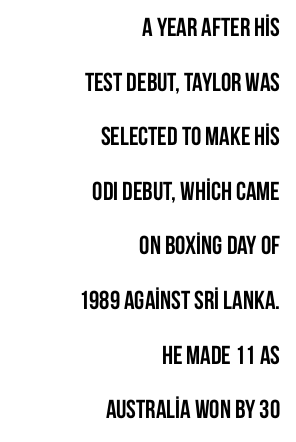
Q: Is the text bold? A: Yes.
Q: Is the text italic (slanted)? A: No, it is upright.
Q: Is the text underlined? A: No.
Q: How is the paragraph aligned? A: Right-aligned.
Q: Is the spacing between letters normal or unusually wide? A: Normal.
Q: Is the spacing between lines tight, normal or loose? A: Loose.
